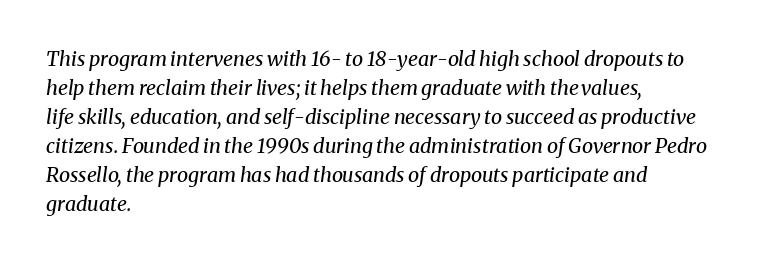
Q: Is the text bold? A: No.
Q: Is the text italic (slanted)? A: Yes, it leans right by about 8 degrees.
Q: Is the text underlined? A: No.
Q: How is the paragraph aligned? A: Left-aligned.
Q: Is the spacing between letters normal or unusually wide? A: Normal.
Q: Is the spacing between lines tight, normal or loose? A: Normal.
